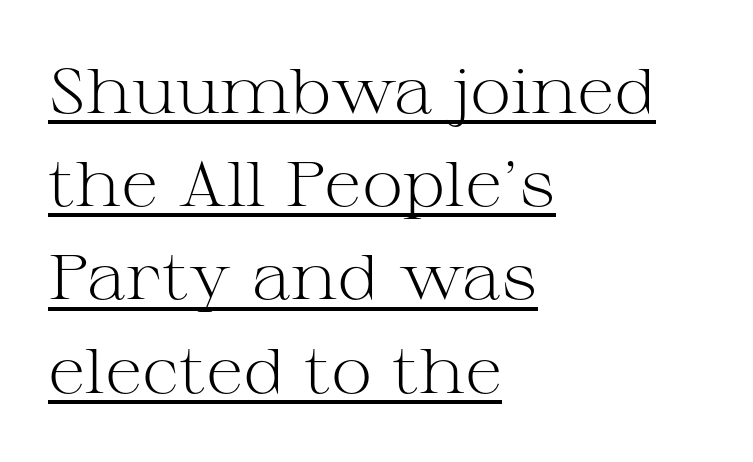
In CSS terms this would be text-align: left. Interline gaps are of average width in this sample. The typeface chosen for these lines features serifs. Each line of the rendering has a horizontal stroke beneath the glyphs.
